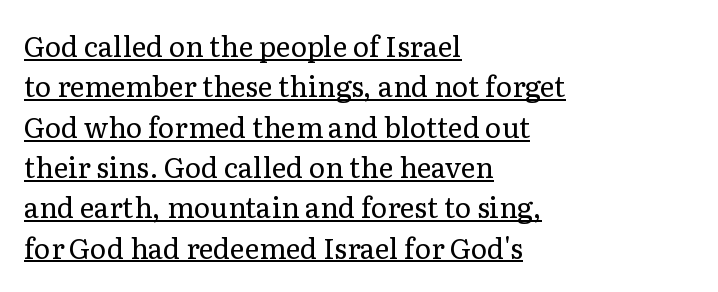
{"serif": "yes", "italic": "no", "bold": "no", "weight": "regular", "width": "normal", "stroke_contrast": "low", "x_height": "medium", "monospaced": "no", "underline": "yes", "align": "left", "line_spacing": "normal", "line_spacing_ratio": 1.44, "letter_spacing": "normal", "letter_spacing_em": 0.0, "glyph_px": 28}
